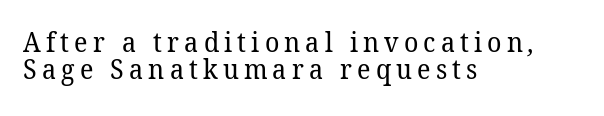
The image shows 27 px text type; set left-aligned, tight line spacing (0.99x), not underlined.
